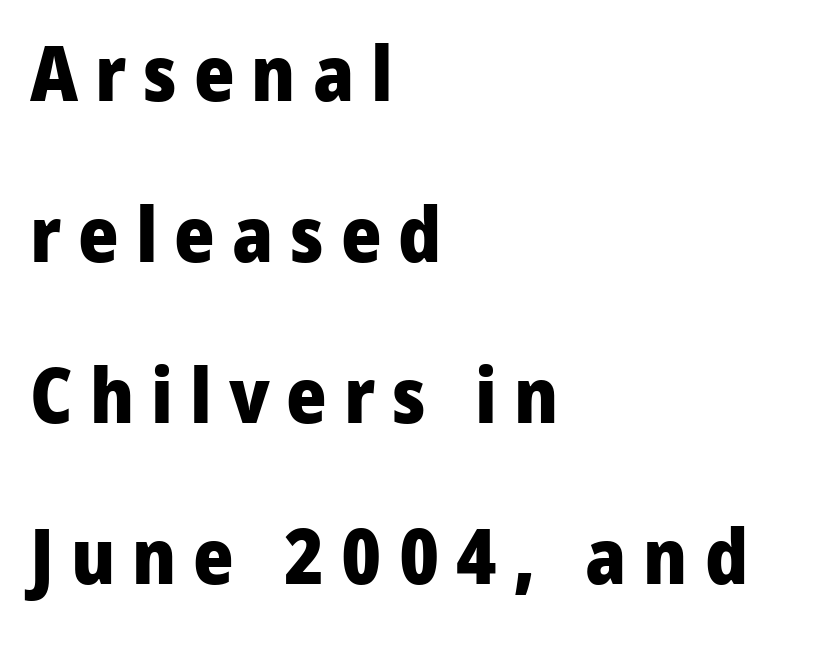
The image shows 77 px heavy sans-serif type, upright; set left-aligned, loose line spacing (2.09x), unusually wide letter spacing (+0.22 em), not underlined; low stroke contrast and a medium x-height.
